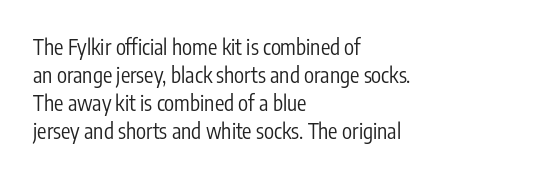
The paragraph has a hard left edge and a soft right edge. Rows of type keep a routine distance in the vertical direction. The letters sit at their default tracking, neither squeezed nor spread. Posture: vertical.
